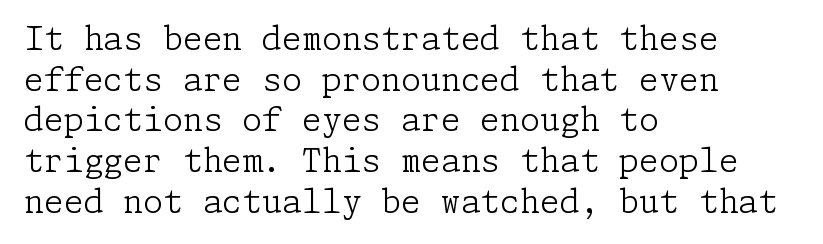
Q: Is the text bold? A: No.
Q: Is the text italic (slanted)? A: No, it is upright.
Q: Is the typeface a serif or a sans-serif typeface? A: Serif.
Q: Is the text underlined? A: No.
Q: How is the paragraph aligned? A: Left-aligned.
Q: Is the spacing between letters normal or unusually wide? A: Normal.
Q: Is the spacing between lines tight, normal or loose? A: Normal.
Q: Width (condensed, normal, or wide)? A: Normal.
Q: Stroke contrast? A: Low.
Q: x-height? A: Medium.
